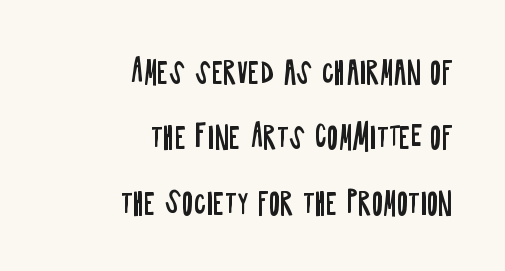
The type sits square on the baseline with zero lean. Descenders hang freely into open space. Nothing sits at the stroke ends, so this counts as sans-serif. This sample has the flowing, uneven cadence of proportional lettering. This block would shrink considerably if given ordinary leading; it's expanded now. Ink coverage per letter is moderate at most.
